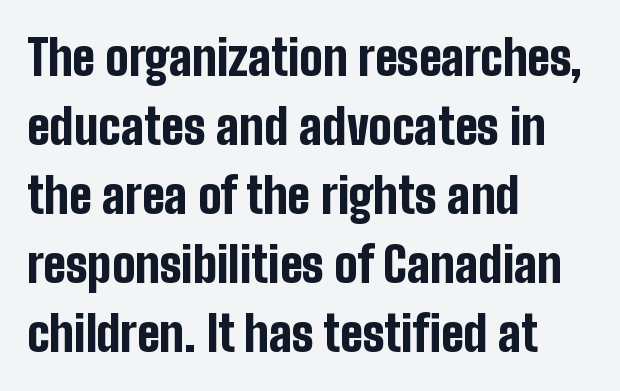
{"serif": "no", "italic": "no", "bold": "yes", "weight": "bold", "width": "condensed", "stroke_contrast": "low", "x_height": "medium", "monospaced": "no", "underline": "no", "align": "left", "line_spacing": "normal", "line_spacing_ratio": 1.41, "letter_spacing": "normal", "letter_spacing_em": 0.0, "glyph_px": 49}
